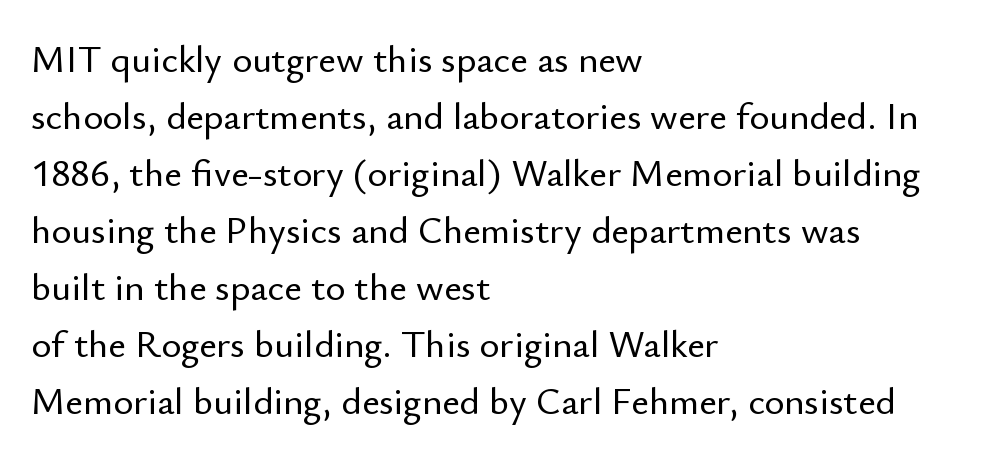
Q: Is the text italic (slanted)? A: No, it is upright.
Q: Is the typeface a serif or a sans-serif typeface? A: Sans-serif.
Q: Is the text underlined? A: No.
Q: How is the paragraph aligned? A: Left-aligned.
Q: Is the spacing between letters normal or unusually wide? A: Normal.
Q: Is the spacing between lines tight, normal or loose? A: Normal.
Q: Width (condensed, normal, or wide)? A: Normal.
Q: Stroke contrast? A: Low.
Q: x-height? A: Small.
Q: Monospaced? A: No.
